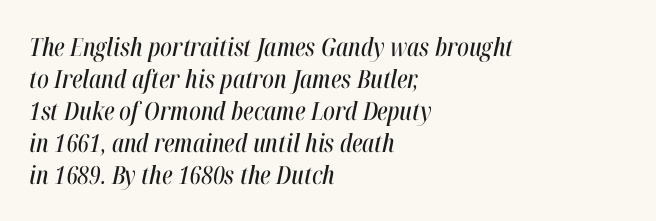
There is no visible air inserted between adjacent glyphs. All the whitespace from short lines collects on the right. Rows of type keep a routine distance in the vertical direction. Check under the words: just untouched page. This sample uses an oblique cut, with every glyph tilted off the vertical.
